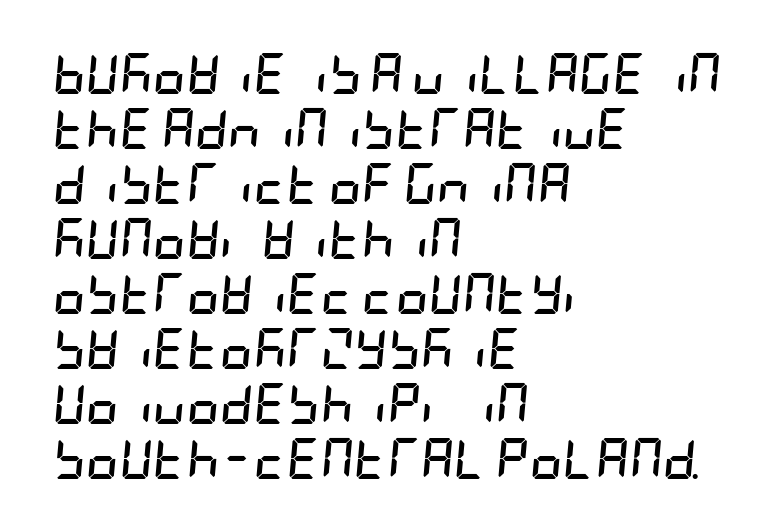
Descenders are the only things crossing below the line. There is no visible air inserted between adjacent glyphs. The leading is moderate, giving the passage an even texture. Pretty heavy lettering here — definitely bold. Tall strokes in this sample are angled rather than plumb. Caption: multi-line text, flush left, ragged right.
